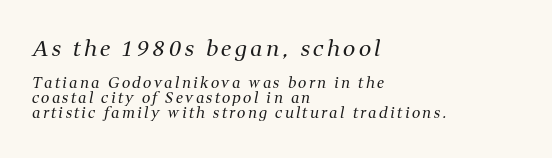
The image shows 22 px text type, italic (leaning right); set left-aligned, tight line spacing (1.01x), not underlined; the first (top) block is 1.47x larger.
